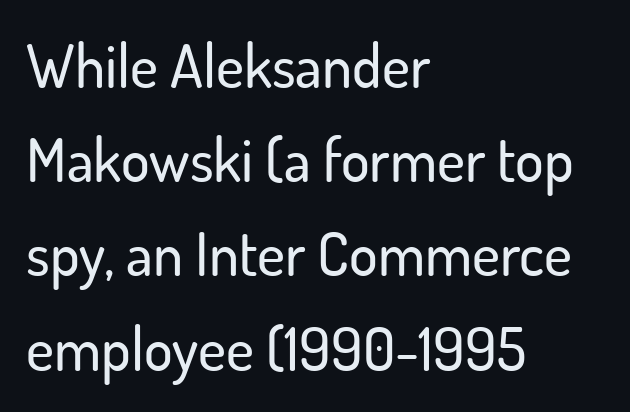
The image shows 60 px sans-serif type, upright; set left-aligned, normal line spacing (1.57x), normal letter spacing, not underlined; low stroke contrast and a small x-height.
